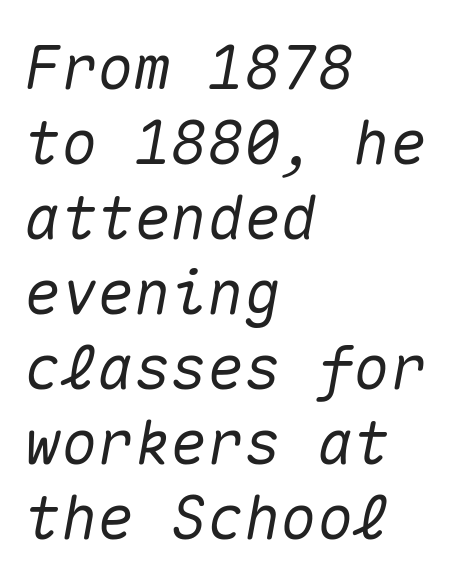
The image shows 61 px text type, italic (leaning right), monospaced; set left-aligned, line spacing 1.23x, normal letter spacing, not underlined; medium stroke contrast and a medium x-height.
